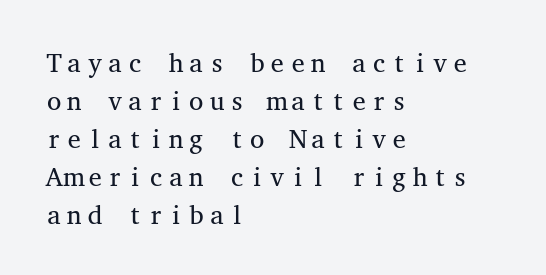
Q: Is the text bold? A: No.
Q: Is the text italic (slanted)? A: No, it is upright.
Q: Is the text underlined? A: No.
Q: How is the paragraph aligned? A: Left-aligned.
Q: Is the spacing between letters normal or unusually wide? A: Normal.
Q: Is the spacing between lines tight, normal or loose? A: Normal.
